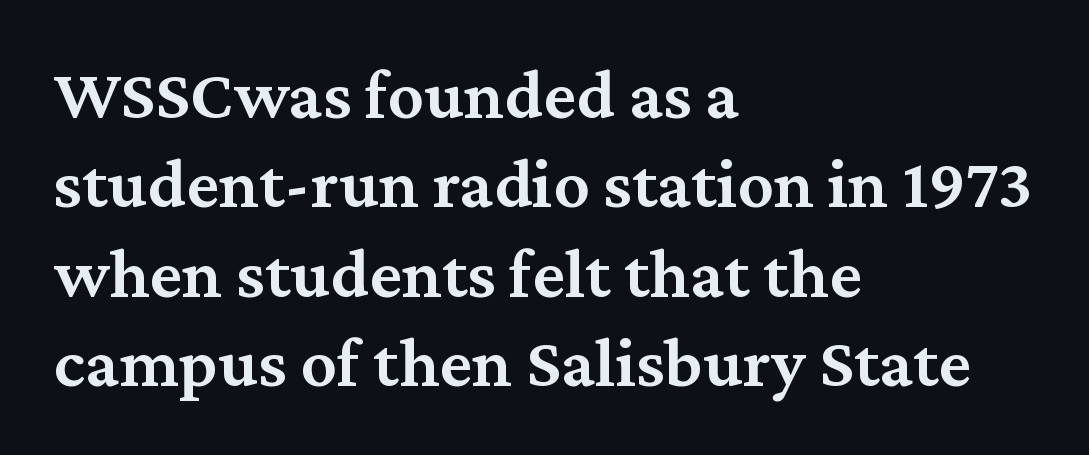
{"serif": "yes", "italic": "no", "bold": "semi", "weight": "semibold", "width": "normal", "stroke_contrast": "medium", "x_height": "medium", "monospaced": "no", "underline": "no", "align": "left", "line_spacing_ratio": 1.24, "letter_spacing": "normal", "letter_spacing_em": 0.0, "glyph_px": 72}
